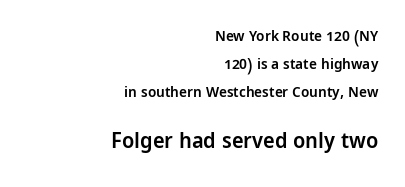
The face used here is rendered with its standard letterfit. It's the straight-up-and-down kind of type. The passage shown is not underscored anywhere. The strokes are fattened partway — semibold, not bold. Typesetter's note — lower block bumped up in size, upper block left smaller.
